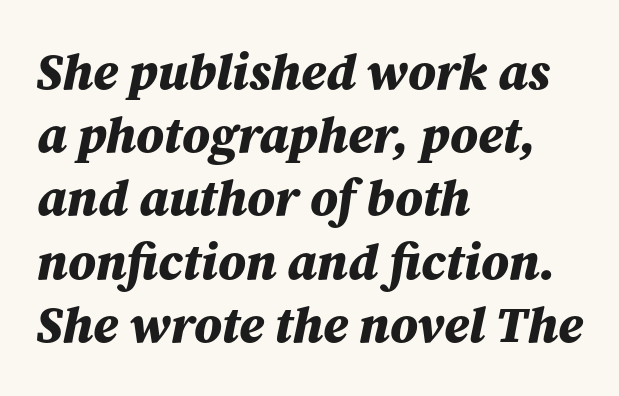
{"italic": "yes", "lean": "right", "slant_degrees": 12, "bold": "yes", "weight": "bold", "width": "normal", "stroke_contrast": "medium", "x_height": "medium", "monospaced": "no", "underline": "no", "align": "left", "line_spacing_ratio": 1.24, "letter_spacing": "normal", "letter_spacing_em": 0.0, "glyph_px": 51}
